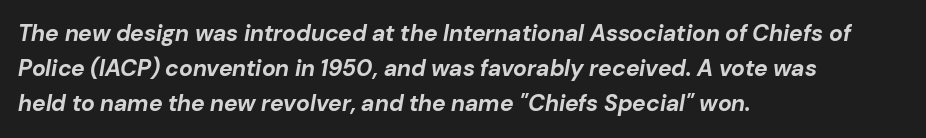
Descenders hang freely into open space. The passage is arranged the way most books set body copy — flush left. The strokes are fattened all the way to bold. Tracking value appears to be zero — textbook default spacing. It's the slanting kind of type. Whoever set this chose a conventional vertical rhythm.
